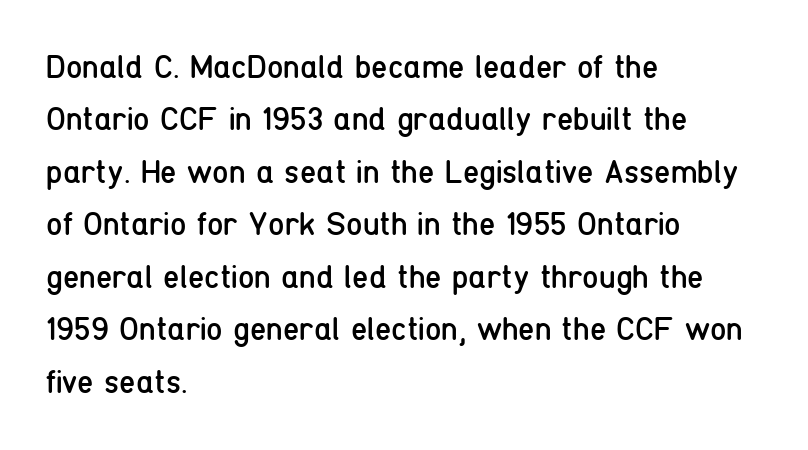
{"serif": "no", "italic": "no", "bold": "no", "weight": "regular", "width": "condensed", "stroke_contrast": "low", "x_height": "medium", "monospaced": "no", "underline": "no", "align": "left", "line_spacing": "normal", "line_spacing_ratio": 1.59, "letter_spacing": "normal", "letter_spacing_em": 0.0, "glyph_px": 33}
